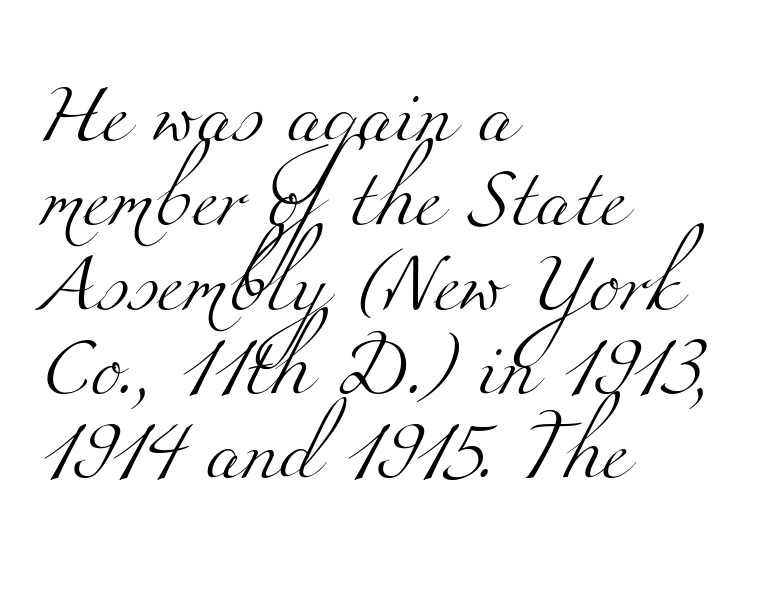
Summary of vertical rhythm: regular, with standard interline spacing. Stems here are at most as thick as an everyday book face. Compared with typical body copy, the letter spacing here is the same. Alignment: flush left. Beneath every word, the page is bare.
